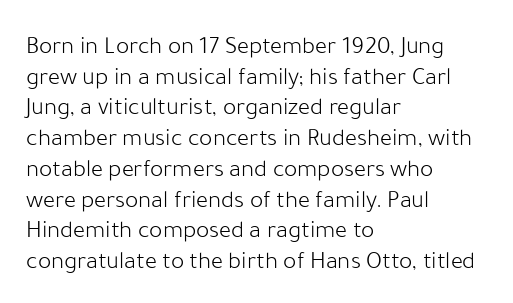
Q: Is the text bold? A: No.
Q: Is the text italic (slanted)? A: No, it is upright.
Q: Is the text underlined? A: No.
Q: How is the paragraph aligned? A: Left-aligned.
Q: Is the spacing between letters normal or unusually wide? A: Normal.
